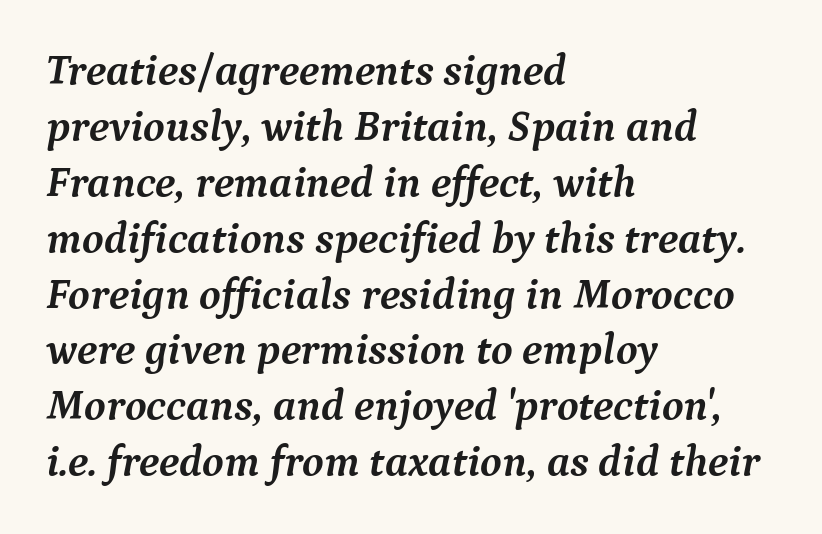
The image shows 44 px semibold serif type, italic (leaning right); set left-aligned, normal line spacing (1.27x), normal letter spacing, not underlined; medium stroke contrast and a medium x-height.
